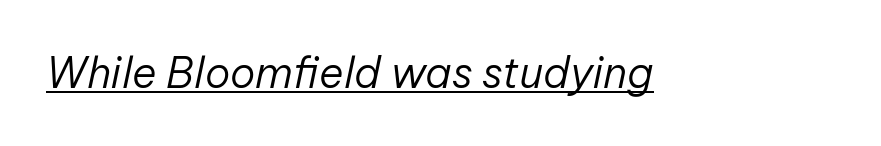
The image shows 42 px regular-weight type, italic (leaning right); set normal letter spacing, underlined; low stroke contrast and a medium x-height.
